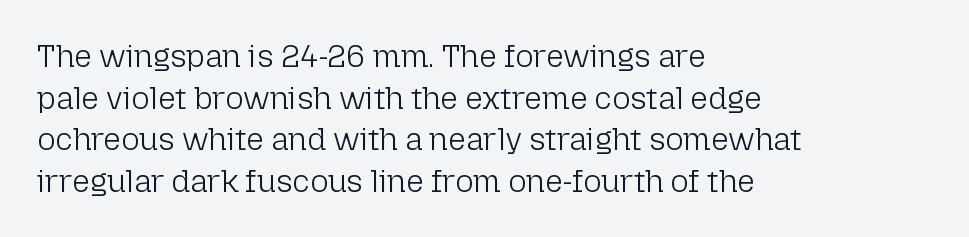
{"serif": "no", "italic": "no", "bold": "no", "weight": "light", "width": "normal", "stroke_contrast": "low", "x_height": "medium", "monospaced": "no", "underline": "no", "align": "left", "line_spacing": "normal", "line_spacing_ratio": 1.34, "letter_spacing": "normal", "letter_spacing_em": 0.0, "glyph_px": 31}
